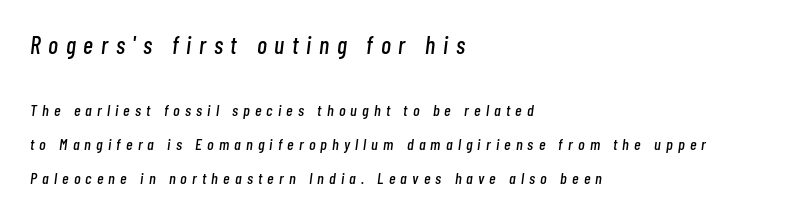
The image shows 24 px text type, italic (leaning right); set left-aligned, loose line spacing (2.12x), unusually wide letter spacing (+0.32 em), not underlined; the first (top) block is 1.5x larger.
